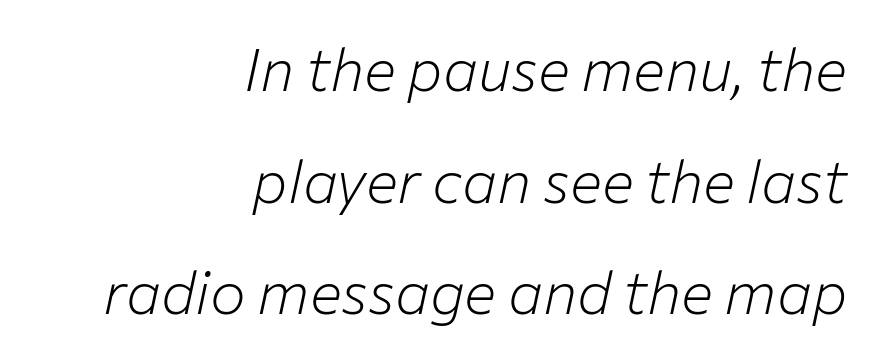
{"italic": "yes", "lean": "right", "slant_degrees": 12, "bold": "no", "weight": "light", "width": "normal", "stroke_contrast": "low", "x_height": "medium", "monospaced": "no", "underline": "no", "align": "right", "line_spacing_ratio": 1.86, "letter_spacing": "normal", "letter_spacing_em": 0.0, "glyph_px": 60}
